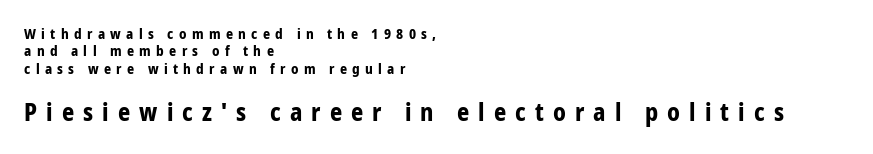
The image shows 24 px bold type, upright; set left-aligned, line spacing 1.24x, unusually wide letter spacing (+0.38 em), not underlined; the second (bottom) block is 1.71x larger.
